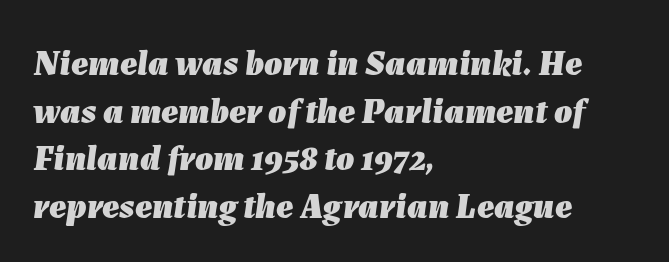
{"italic": "yes", "lean": "right", "slant_degrees": 7, "bold": "yes", "weight": "heavy", "width": "normal", "stroke_contrast": "low", "x_height": "medium", "monospaced": "no", "underline": "no", "align": "left", "line_spacing": "normal", "line_spacing_ratio": 1.32, "letter_spacing": "normal", "letter_spacing_em": 0.0, "glyph_px": 36}
